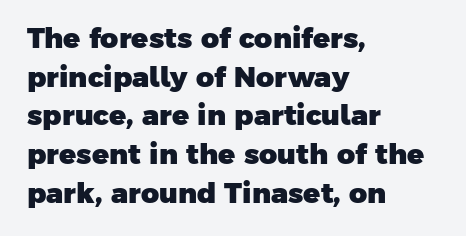
Spacing verdict: proportional, widths tailored to each character. The lines are quadded left. Weight: bold. Plain, unruled lines of type.
